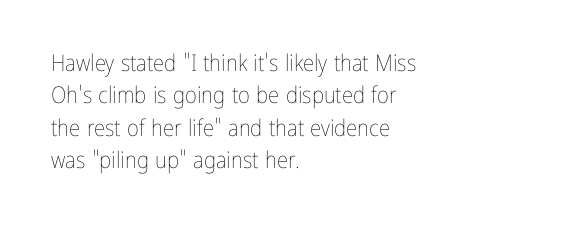
The image shows 23 px text type, upright; set left-aligned, normal line spacing (1.41x), normal letter spacing, not underlined.
